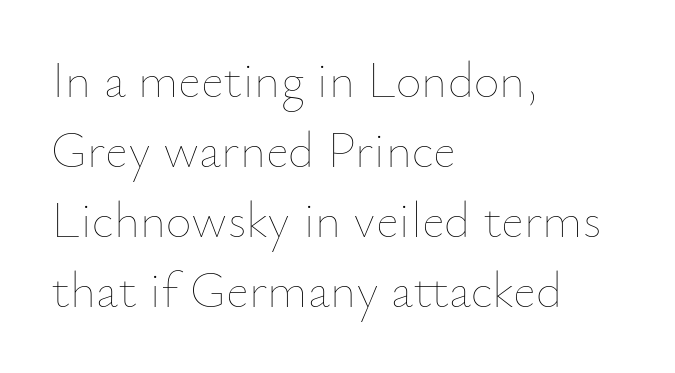
{"italic": "no", "bold": "no", "weight": "thin", "width": "normal", "stroke_contrast": "low", "x_height": "small", "monospaced": "no", "underline": "no", "align": "left", "line_spacing": "normal", "line_spacing_ratio": 1.4, "letter_spacing": "normal", "letter_spacing_em": 0.0, "glyph_px": 50}
